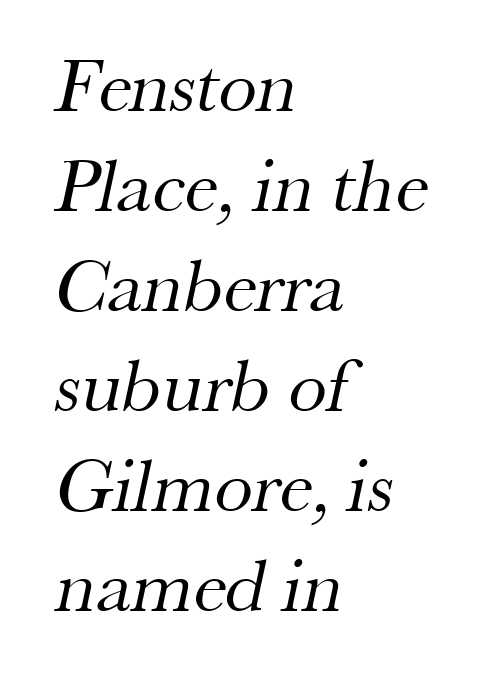
Quick note: interline space is typical. Check under the words: just untouched page. Varying glyph widths throughout — classic text-font behaviour. The horizontal fit of the characters is conventional and even. The paragraph has a hard left edge and a soft right edge. I'd call this a serif setting — the letters wear small feet.
